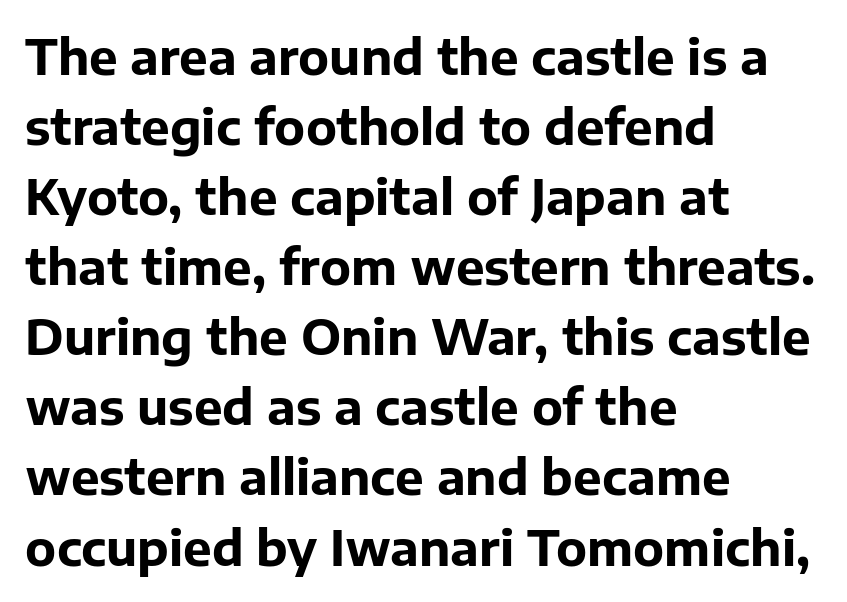
Q: Is the text bold? A: Yes.
Q: Is the text italic (slanted)? A: No, it is upright.
Q: Is the typeface a serif or a sans-serif typeface? A: Sans-serif.
Q: Is the text underlined? A: No.
Q: How is the paragraph aligned? A: Left-aligned.
Q: Is the spacing between letters normal or unusually wide? A: Normal.
Q: Is the spacing between lines tight, normal or loose? A: Normal.
Q: Width (condensed, normal, or wide)? A: Normal.
Q: Stroke contrast? A: Low.
Q: x-height? A: Medium.
Q: Monospaced? A: No.
